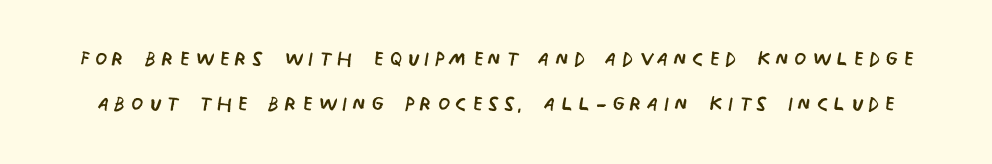
Is there much room between lines? A standard amount, neither cramped nor airy. Heaviness? Minimal to ordinary, like unemphasized prose. Descenders hang freely into open space. The rendering uses natural spacing where letterforms have individual widths. Classification — sans serif.
